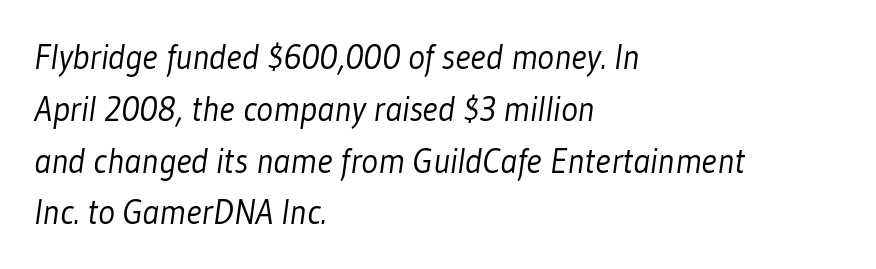
Check where the strokes stop: nothing finishes them off — pure sans. Each letter keeps its own natural width here, so spacing adapts to shape. A quiet, ordinary-to-light weight characterises the typeface. The vertical gap from one line to the next is medium.
